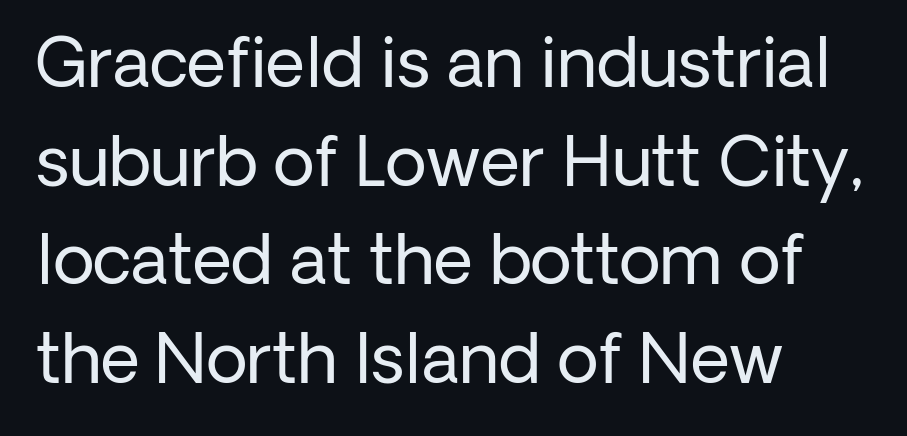
Q: Is the text bold? A: No.
Q: Is the text italic (slanted)? A: No, it is upright.
Q: Is the typeface a serif or a sans-serif typeface? A: Sans-serif.
Q: Is the text underlined? A: No.
Q: How is the paragraph aligned? A: Left-aligned.
Q: Is the spacing between letters normal or unusually wide? A: Normal.
Q: Is the spacing between lines tight, normal or loose? A: Normal.
Q: Width (condensed, normal, or wide)? A: Normal.
Q: Stroke contrast? A: Low.
Q: x-height? A: Medium.
Q: Monospaced? A: No.
